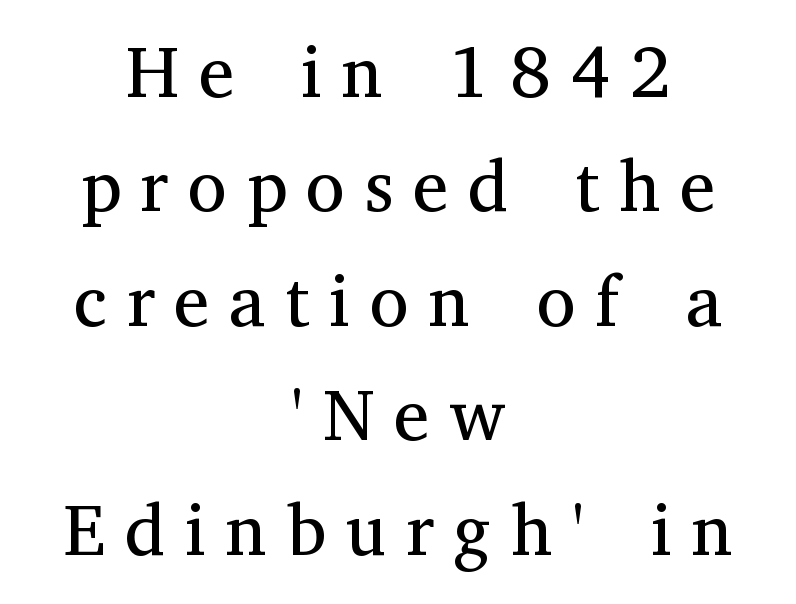
{"serif": "yes", "italic": "no", "bold": "no", "weight": "regular", "width": "normal", "stroke_contrast": "medium", "x_height": "medium", "monospaced": "no", "underline": "no", "align": "center", "line_spacing": "normal", "line_spacing_ratio": 1.59, "letter_spacing": "wide", "letter_spacing_em": 0.27, "glyph_px": 72}
